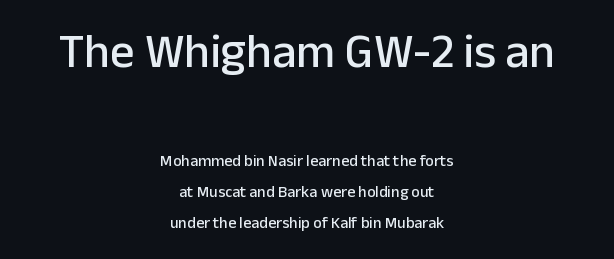
Q: Is the text italic (slanted)? A: No, it is upright.
Q: Is the typeface a serif or a sans-serif typeface? A: Sans-serif.
Q: Is the text underlined? A: No.
Q: How is the paragraph aligned? A: Centered.
Q: Is the spacing between letters normal or unusually wide? A: Normal.
Q: Is the spacing between lines tight, normal or loose? A: Loose.
Q: Which block of text is set in a larger size, the first (top) or the second (bottom)? A: The first (top) one.
Q: Width (condensed, normal, or wide)? A: Normal.
Q: Stroke contrast? A: Low.
Q: x-height? A: Medium.
Q: Monospaced? A: No.
